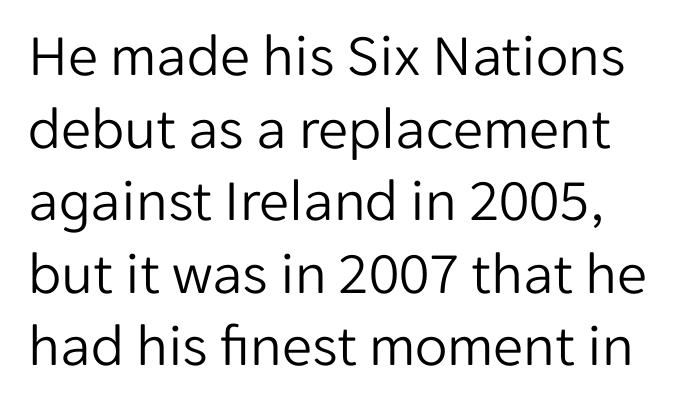
The image shows 60 px light sans-serif type, upright; set left-aligned, line spacing 1.21x, normal letter spacing, not underlined; low stroke contrast and a medium x-height.
